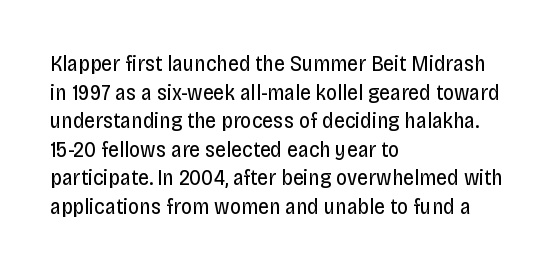
{"italic": "no", "bold": "no", "underline": "no", "align": "left", "line_spacing": "normal", "line_spacing_ratio": 1.3, "letter_spacing": "normal", "letter_spacing_em": 0.0, "glyph_px": 22}
